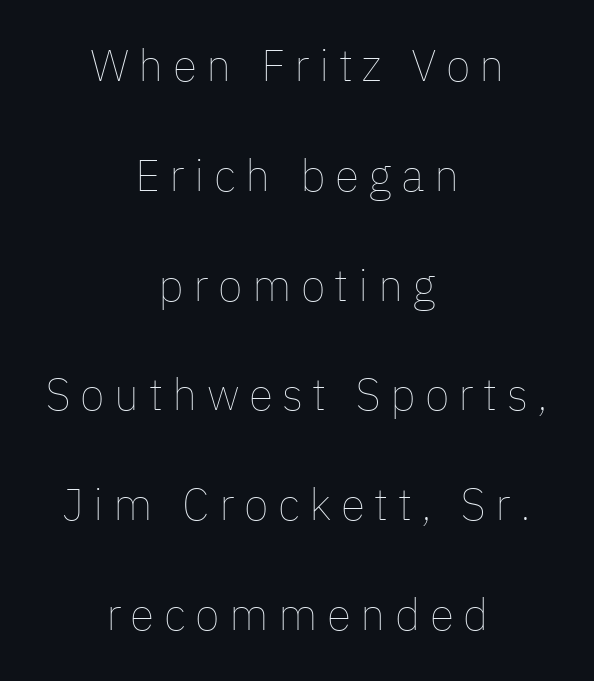
Is there much room between lines? Yes — plenty of vertical air separates them. Students, note that the glyphs here are deliberately spaced far apart. Looks like regular typesetting: each glyph gets only the width it needs. One-word summary of the alignment: center. These lines were composed using upright roman letters. Nothing heavy about these letters — not bold at all.
